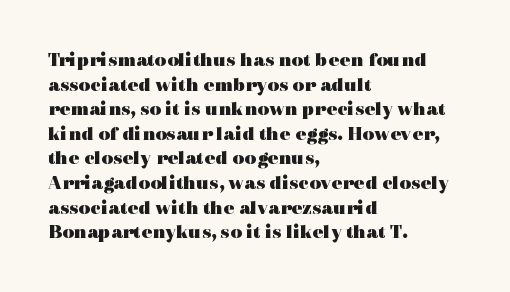
The foot of each line stays bare and open. The letters are bold, with thick, heavy strokes. The letters stand straight up with perfectly vertical stems. Compared with typical body copy, the letter spacing here is the same. These lines stack with their left ends in a neat column.
